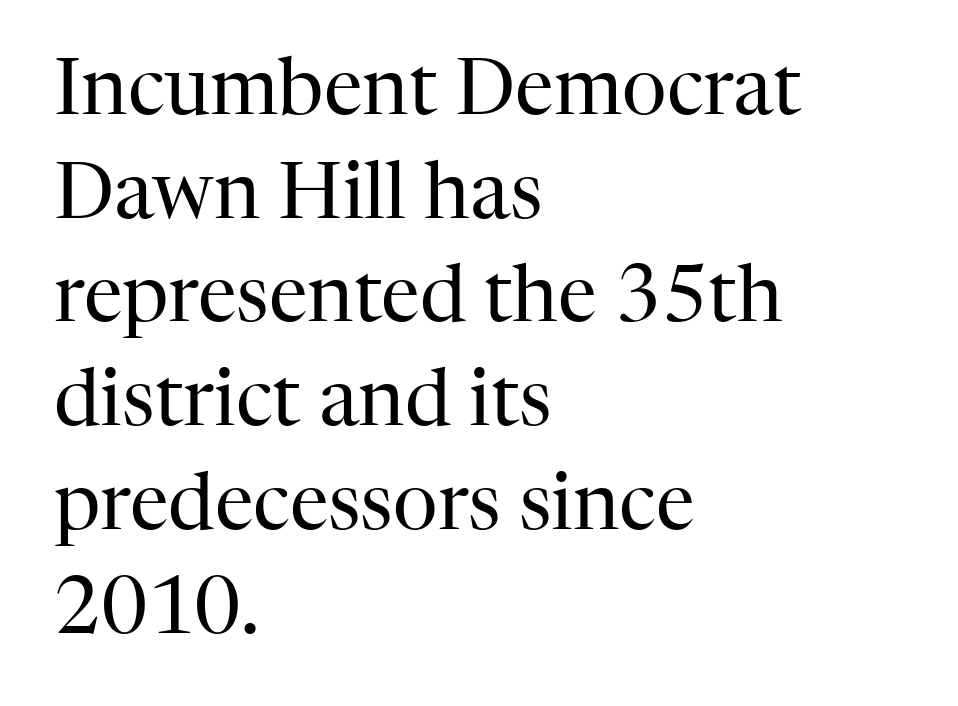
{"serif": "yes", "italic": "no", "bold": "no", "weight": "regular", "width": "normal", "stroke_contrast": "high", "x_height": "medium", "monospaced": "no", "underline": "no", "align": "left", "line_spacing": "normal", "line_spacing_ratio": 1.33, "letter_spacing": "normal", "letter_spacing_em": 0.0, "glyph_px": 78}
